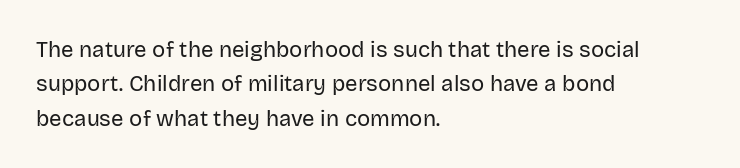
The specimen reads as upright at a glance. Is the stroke heavy? The answer is a plain regular-or-lighter. Clear beneath every line of the passage. Notice how descenders clear the ascenders below comfortably — that's standard leading.
